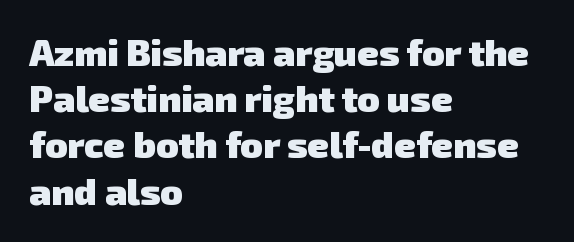
Descenders hang freely into open space. The glyphs have the mass of a bold cut. The rendering keeps characters at their native spacing. The leading is moderate, giving the passage an even texture. Type style note: lacks serifs.
